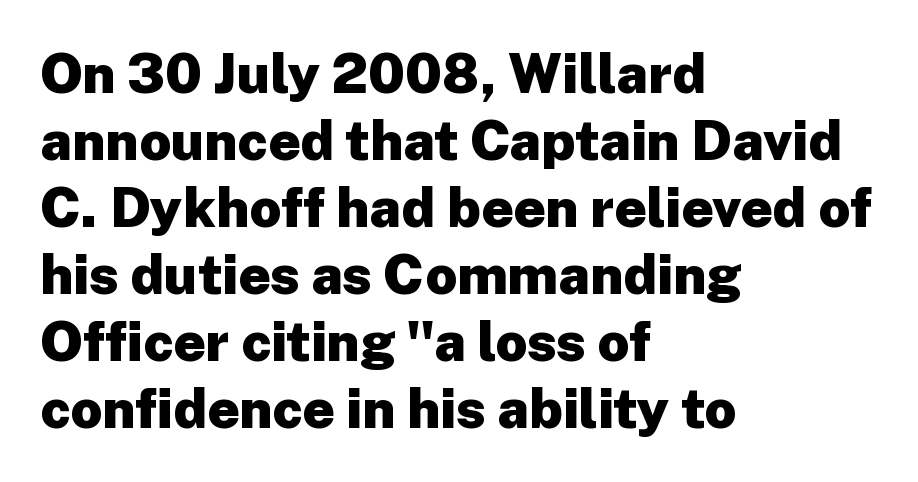
The image shows 55 px heavy sans-serif type, upright; set left-aligned, line spacing 1.22x, normal letter spacing, not underlined; low stroke contrast and a medium x-height.
